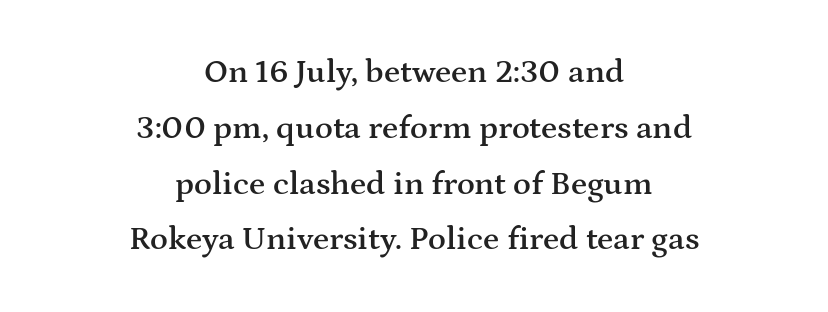
The image shows 33 px semibold, wide serif type, upright; set centered, normal line spacing (1.69x), normal letter spacing, not underlined; medium stroke contrast and a medium x-height.
